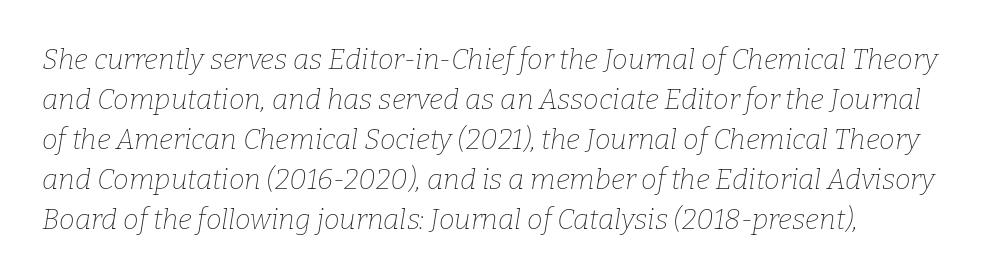
The image shows 28 px thin serif type, italic (leaning right); set left-aligned, normal line spacing (1.43x), normal letter spacing, not underlined; low stroke contrast and a medium x-height.
